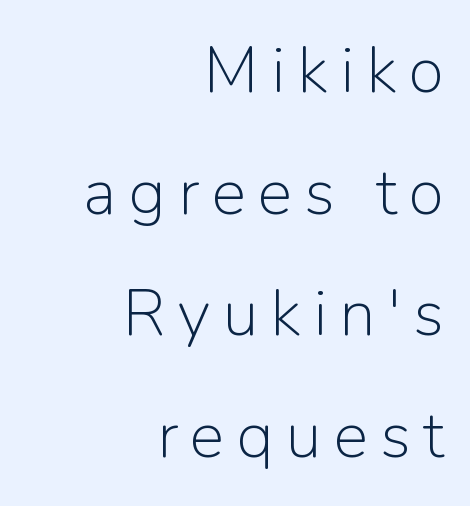
The image shows 65 px light sans-serif type, upright; set right-aligned, line spacing 1.87x, not underlined; low stroke contrast and a medium x-height.
